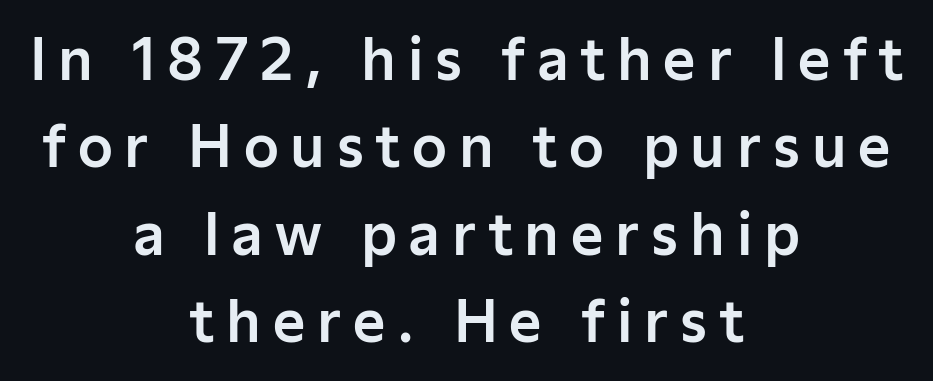
{"serif": "no", "italic": "no", "width": "normal", "stroke_contrast": "low", "x_height": "medium", "monospaced": "no", "underline": "no", "align": "center", "line_spacing": "normal", "line_spacing_ratio": 1.56, "letter_spacing": "wide", "letter_spacing_em": 0.21, "glyph_px": 56}
